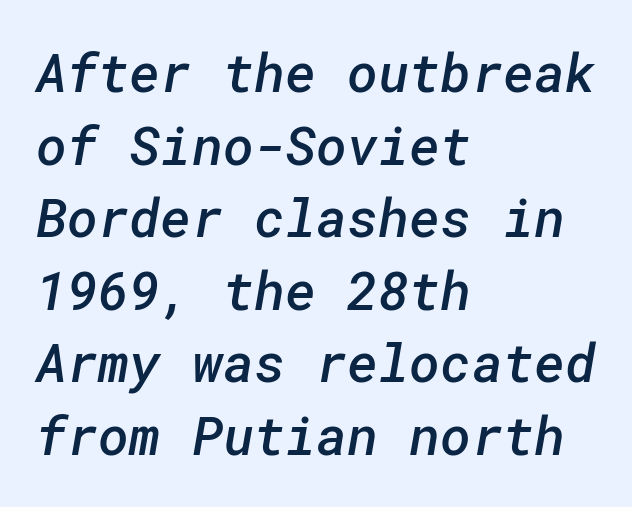
The image shows 53 px semibold sans-serif type; set left-aligned, normal line spacing (1.37x), normal letter spacing, not underlined; low stroke contrast and a medium x-height.
